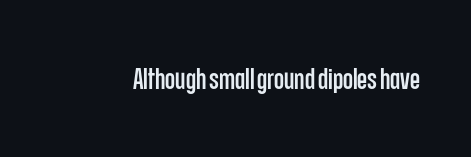
Q: Is the text italic (slanted)? A: No, it is upright.
Q: Is the typeface a serif or a sans-serif typeface? A: Sans-serif.
Q: Is the text underlined? A: No.
Q: Is the spacing between letters normal or unusually wide? A: Normal.
Q: Width (condensed, normal, or wide)? A: Condensed.
Q: Stroke contrast? A: Low.
Q: x-height? A: Large.
Q: Monospaced? A: No.
